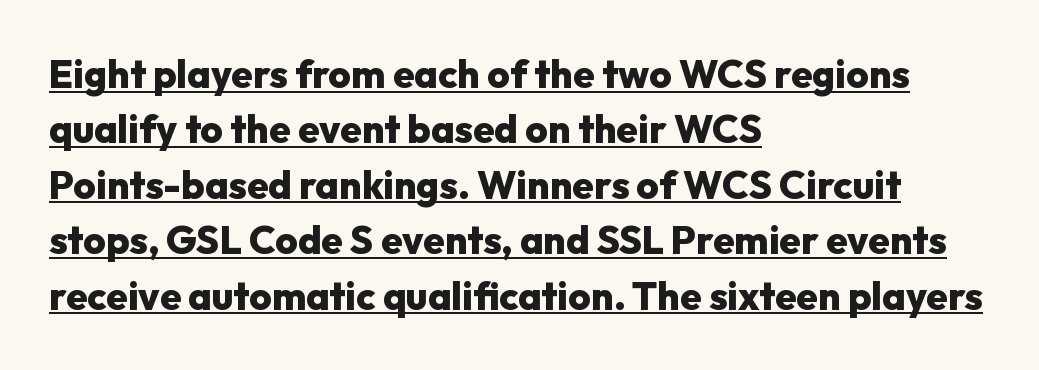
Q: Is the text bold? A: Yes.
Q: Is the text italic (slanted)? A: No, it is upright.
Q: Is the typeface a serif or a sans-serif typeface? A: Sans-serif.
Q: Is the text underlined? A: Yes.
Q: How is the paragraph aligned? A: Left-aligned.
Q: Is the spacing between letters normal or unusually wide? A: Normal.
Q: Is the spacing between lines tight, normal or loose? A: Normal.
Q: Width (condensed, normal, or wide)? A: Normal.
Q: Stroke contrast? A: Low.
Q: x-height? A: Medium.
Q: Monospaced? A: No.
